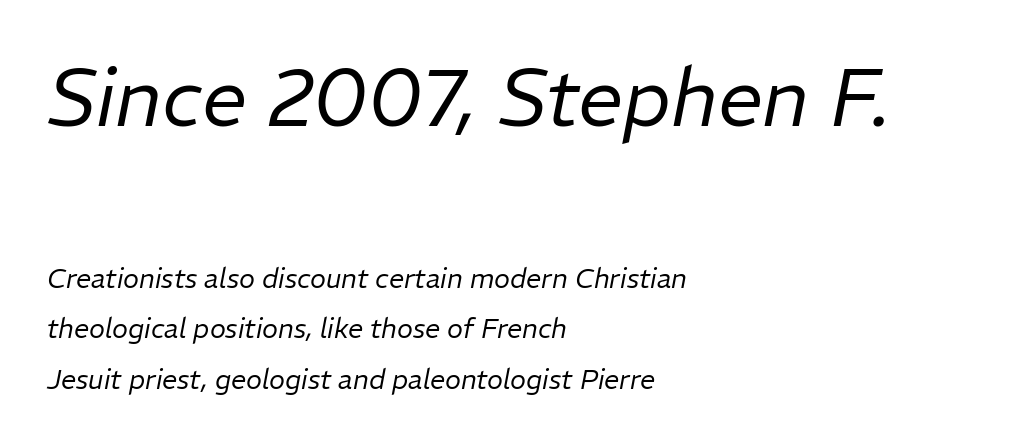
The image shows 80 px regular-weight type, italic (leaning right); set left-aligned, line spacing 1.87x, normal letter spacing, not underlined; the first (top) block is 2.96x larger; low stroke contrast and a medium x-height.
